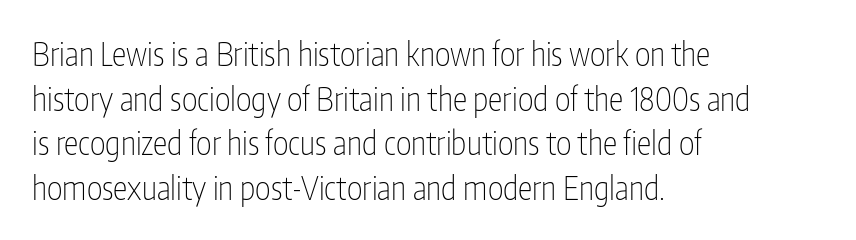
The image shows 33 px thin, condensed sans-serif type, upright; set left-aligned, normal line spacing (1.35x), normal letter spacing, not underlined; low stroke contrast and a medium x-height.
